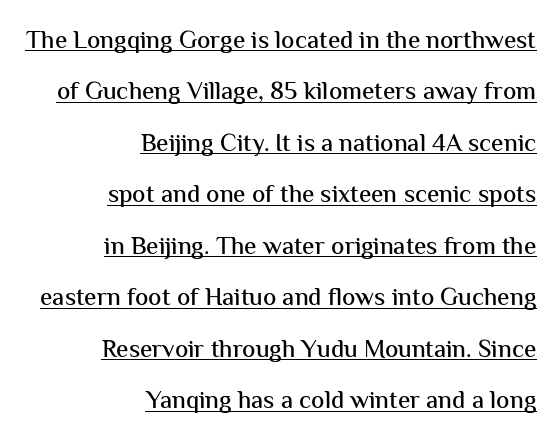
{"italic": "no", "underline": "yes", "align": "right", "line_spacing": "loose", "line_spacing_ratio": 2.06, "letter_spacing": "normal", "letter_spacing_em": 0.0, "glyph_px": 25}
